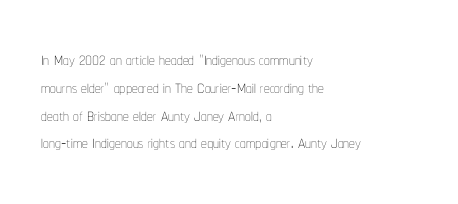
{"italic": "no", "bold": "no", "underline": "no", "align": "left", "line_spacing_ratio": 1.21, "letter_spacing": "normal", "letter_spacing_em": 0.0, "glyph_px": 23}
